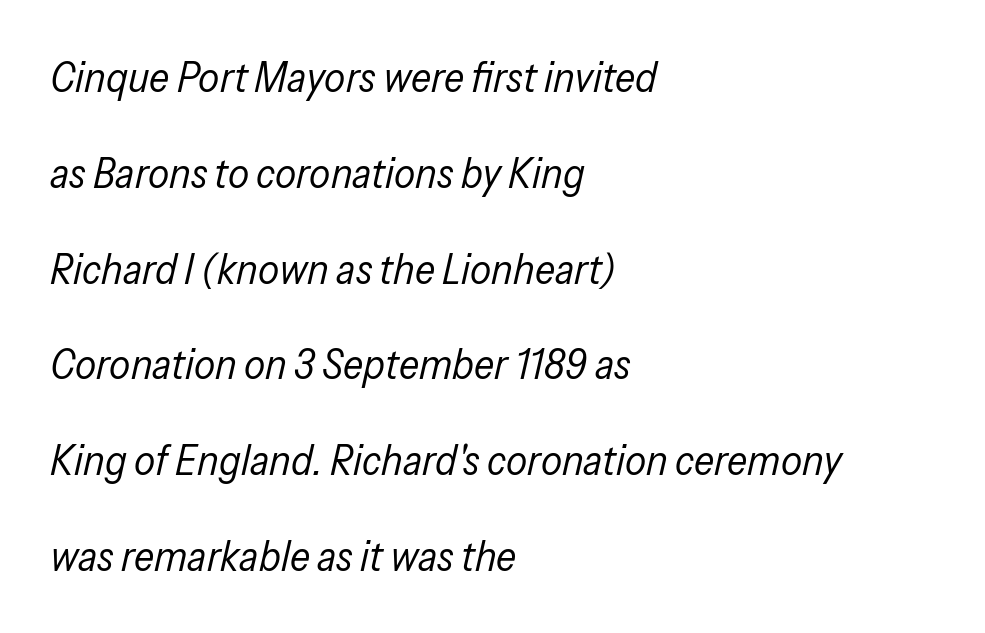
The image shows 42 px regular-weight, condensed type, italic (leaning right); set left-aligned, loose line spacing (2.28x), normal letter spacing, not underlined; low stroke contrast and a medium x-height.
